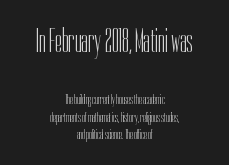
The image shows 34 px light, condensed sans-serif type, upright; set centered, normal line spacing (1.26x), normal letter spacing, not underlined; the first (top) block is 2.43x larger; low stroke contrast and a medium x-height.
